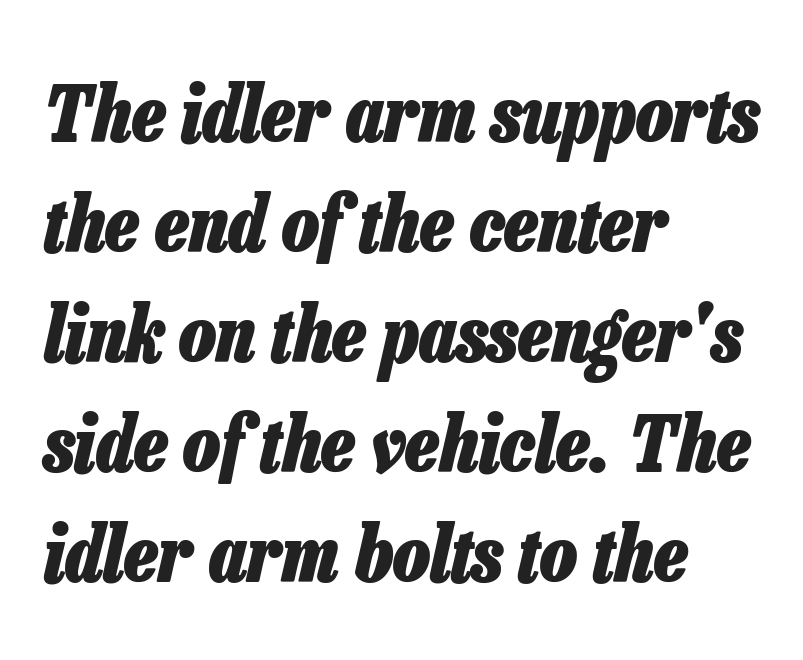
Decoration check: the copy has no underline. The tracking reads as untouched default to a designer's eye. Note the varied advance widths — an 'i' is clearly narrower than an 'm'. This rendering uses left alignment, leaving the right contour irregular. The text carries the slant typical of an italic or oblique font.
